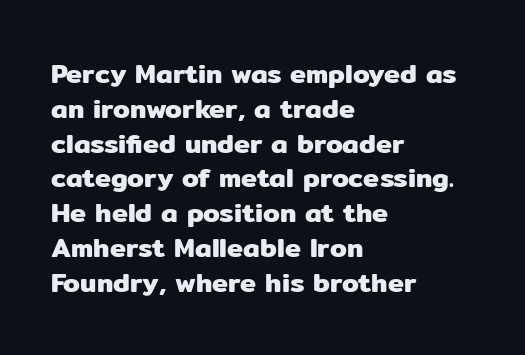
The image shows 27 px text type, upright; set left-aligned, normal line spacing (1.29x), normal letter spacing, not underlined.
